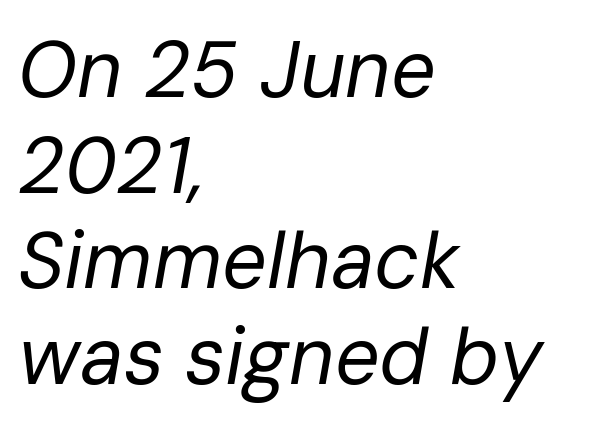
Spacing verdict: proportional, widths tailored to each character. No letter is thick-stroked: the sample isn't bold. These lines were composed using italics. All the whitespace from short lines collects on the right. Any mark beneath the type? The region is blank.
